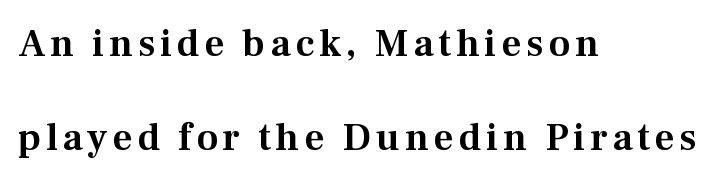
Q: Is the text italic (slanted)? A: No, it is upright.
Q: Is the typeface a serif or a sans-serif typeface? A: Serif.
Q: Is the text underlined? A: No.
Q: How is the paragraph aligned? A: Left-aligned.
Q: Is the spacing between lines tight, normal or loose? A: Loose.
Q: Width (condensed, normal, or wide)? A: Normal.
Q: Stroke contrast? A: Medium.
Q: x-height? A: Medium.
Q: Monospaced? A: No.
